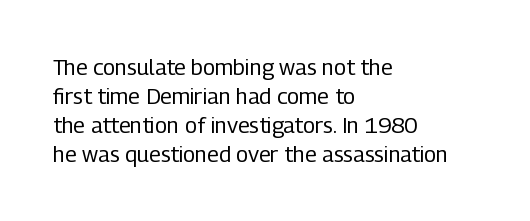
{"italic": "no", "bold": "no", "underline": "no", "align": "left", "line_spacing": "normal", "line_spacing_ratio": 1.32, "letter_spacing": "normal", "letter_spacing_em": 0.0, "glyph_px": 22}
